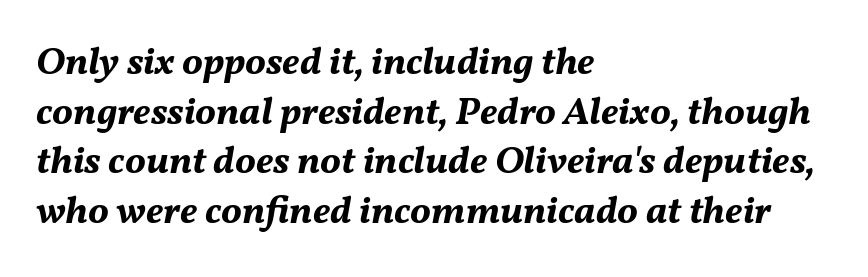
Thick stems and heavy bowls — unmistakably bold. Here the glyphs are tracked normally, forming tight word shapes. Regarding leading, the lines here are spaced in the standard way. Do the characters align in a grid? No, the font is proportional. Notice how the passage keeps a crisp vertical edge on the left only.
